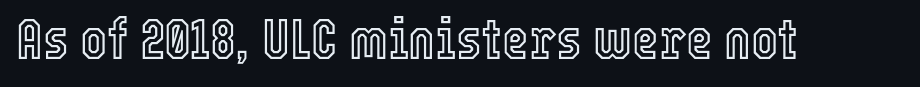
{"italic": "no", "width": "condensed", "x_height": "medium", "monospaced": "no", "underline": "no", "letter_spacing": "normal", "letter_spacing_em": 0.0, "glyph_px": 57}
